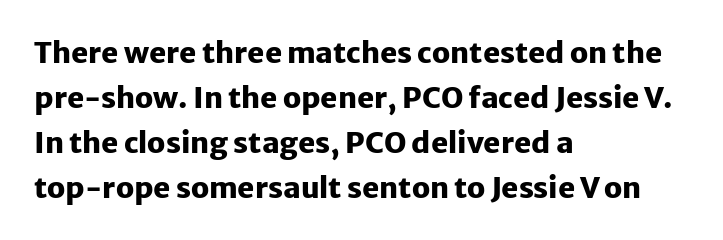
{"serif": "no", "italic": "no", "bold": "yes", "weight": "heavy", "width": "normal", "stroke_contrast": "low", "x_height": "medium", "monospaced": "no", "underline": "no", "align": "left", "line_spacing": "normal", "line_spacing_ratio": 1.55, "letter_spacing": "normal", "letter_spacing_em": 0.0, "glyph_px": 29}
